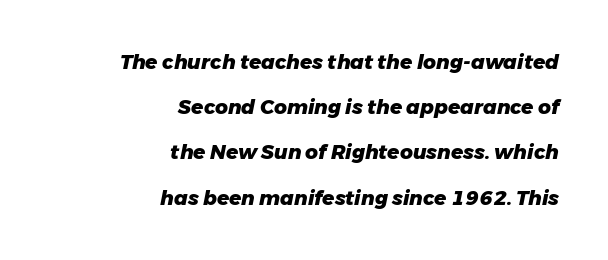
Underline: absent. Compared with a flush-left layout, this one pins lines to the opposite, right side. Typesetter's note: full bold, strokes at maximum text heaviness. Designer's note — italics engaged.
